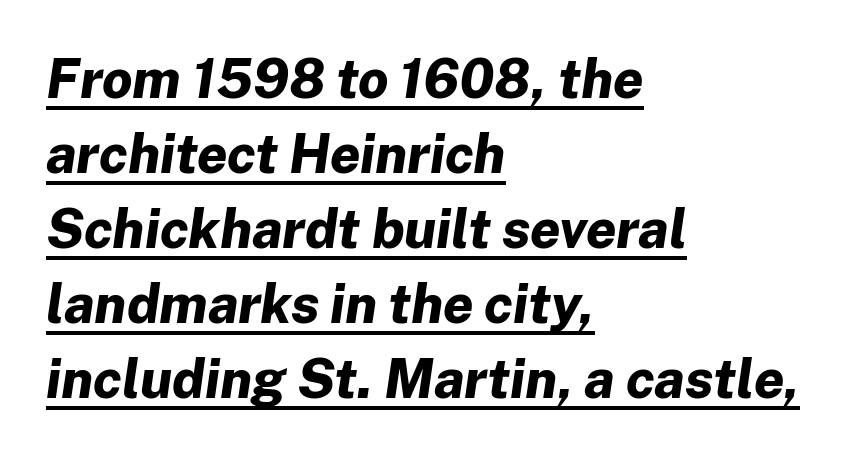
Notice how the stems are inclined rather than vertical — that's the hallmark of italics. How would I describe the line gaps? Plain and ordinary. The face used here appears with an underline applied. Short and long lines alike share a common starting point at left. Each word holds together tightly as a unit, with standard inter-letter gaps. The letters advance in unequal steps, a hallmark of proportional type.
